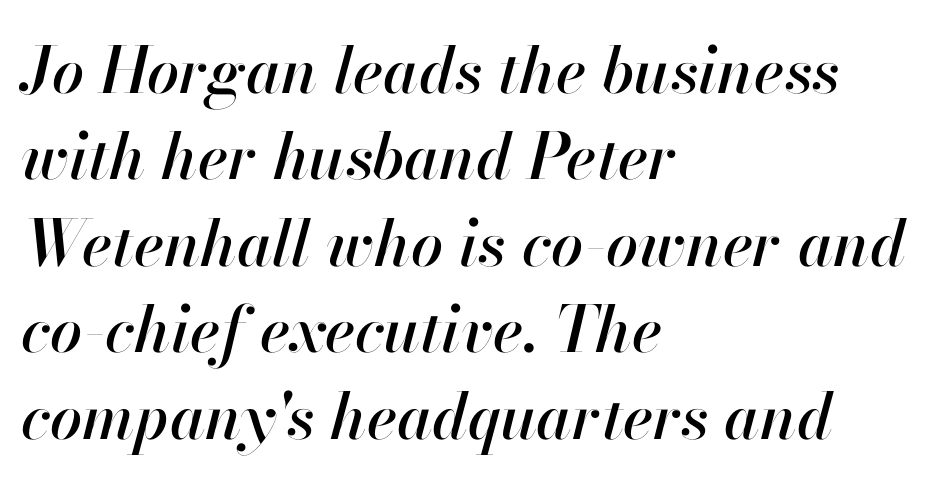
{"italic": "yes", "lean": "right", "slant_degrees": 13, "width": "normal", "stroke_contrast": "high", "x_height": "small", "monospaced": "no", "underline": "no", "align": "left", "line_spacing": "normal", "line_spacing_ratio": 1.35, "letter_spacing": "normal", "letter_spacing_em": 0.0, "glyph_px": 64}
